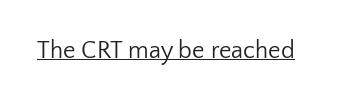
Q: Is the text bold? A: No.
Q: Is the text italic (slanted)? A: No, it is upright.
Q: Is the text underlined? A: Yes.
Q: Is the spacing between letters normal or unusually wide? A: Normal.
